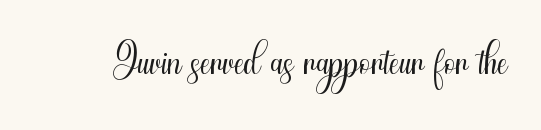
Q: Is the text bold? A: No.
Q: Is the text italic (slanted)? A: Yes.
Q: Is the typeface a serif or a sans-serif typeface? A: Sans-serif.
Q: Is the text underlined? A: No.
Q: Is the spacing between letters normal or unusually wide? A: Normal.
Q: Width (condensed, normal, or wide)? A: Condensed.
Q: Stroke contrast? A: Medium.
Q: x-height? A: Small.
Q: Monospaced? A: No.
